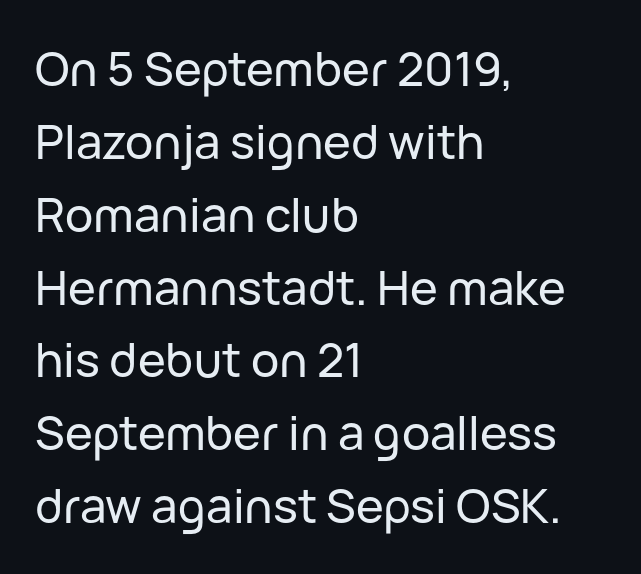
Nobody touched the tracking dial on this one. This rendering features lettering with no underline. Is the block centered? No — it sits flush against the left margin. Quick note: interline space is typical.
